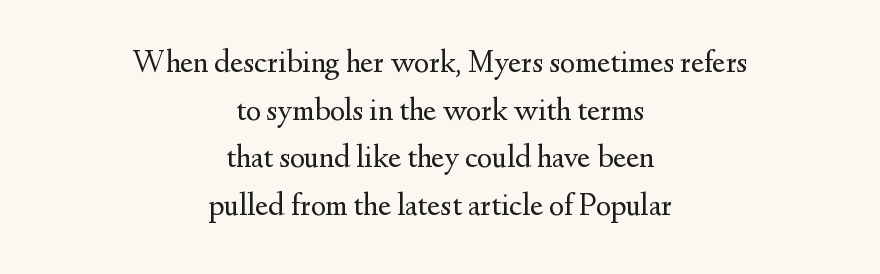
The image shows 32 px regular-weight serif type, upright; set centered, normal line spacing (1.49x), normal letter spacing, not underlined; medium stroke contrast and a small x-height.
